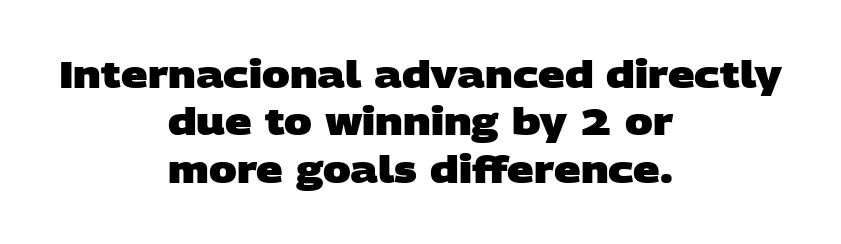
Q: Is the text bold? A: Yes.
Q: Is the typeface a serif or a sans-serif typeface? A: Sans-serif.
Q: Is the text underlined? A: No.
Q: How is the paragraph aligned? A: Centered.
Q: Is the spacing between letters normal or unusually wide? A: Normal.
Q: Is the spacing between lines tight, normal or loose? A: Normal.
Q: Width (condensed, normal, or wide)? A: Wide.
Q: Stroke contrast? A: Low.
Q: x-height? A: Large.
Q: Monospaced? A: No.
